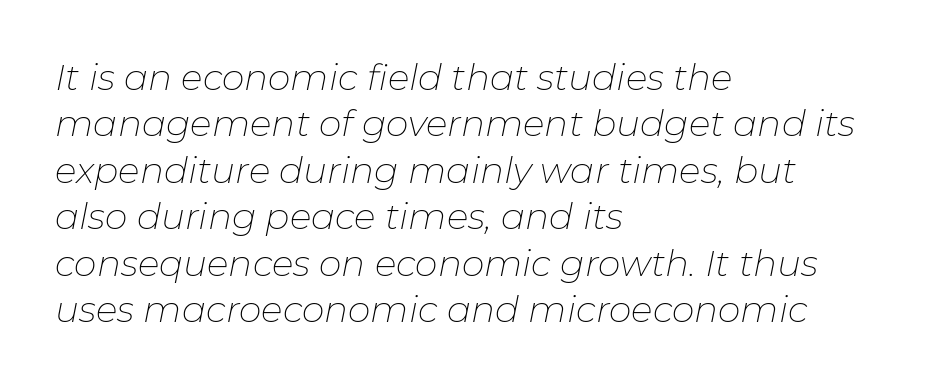
Q: Is the text bold? A: No.
Q: Is the text italic (slanted)? A: Yes, it leans right by about 11 degrees.
Q: Is the text underlined? A: No.
Q: How is the paragraph aligned? A: Left-aligned.
Q: Is the spacing between letters normal or unusually wide? A: Normal.
Q: Is the spacing between lines tight, normal or loose? A: Normal.
Q: Width (condensed, normal, or wide)? A: Normal.
Q: Stroke contrast? A: Low.
Q: x-height? A: Medium.
Q: Monospaced? A: No.
